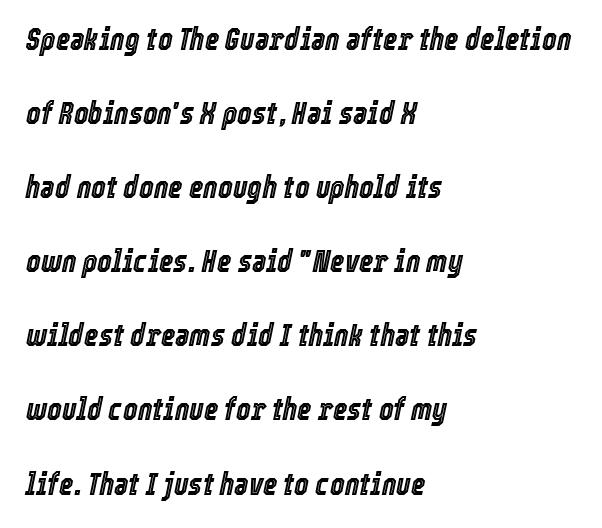
The specimen reads as italic at a glance. Default kerning and tracking; the words read as compact shapes. Varying glyph widths throughout — classic text-font behaviour. This sample is left-justified, so line endings fall wherever the words run out. The designer dialed line spacing up above the default.
